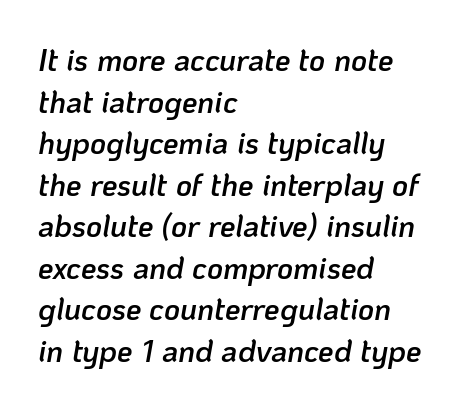
The image shows 31 px semibold type, italic (leaning right); set left-aligned, normal line spacing (1.34x), normal letter spacing, not underlined; low stroke contrast and a medium x-height.
